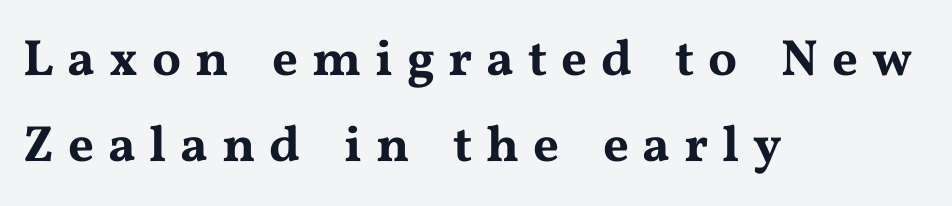
Look at the tracking — it's clearly loosened, letters drifting apart. Compared with a centered layout, this one pins lines to the left instead. Baseline-to-baseline distance is the conventional proportion of letter height. These lines were composed using upright roman letters.
